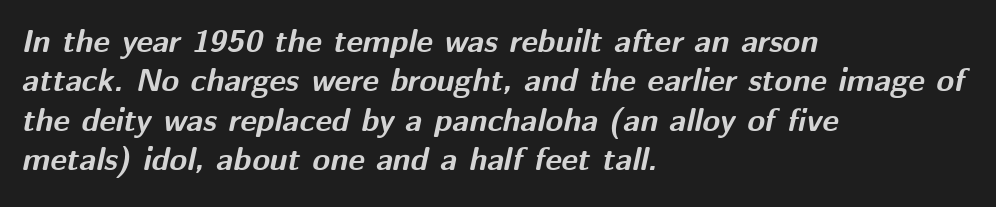
Q: Is the text bold? A: Yes.
Q: Is the text italic (slanted)? A: Yes, it leans right by about 12 degrees.
Q: Is the text underlined? A: No.
Q: How is the paragraph aligned? A: Left-aligned.
Q: Is the spacing between letters normal or unusually wide? A: Normal.
Q: Width (condensed, normal, or wide)? A: Normal.
Q: Stroke contrast? A: Medium.
Q: x-height? A: Medium.
Q: Monospaced? A: No.
